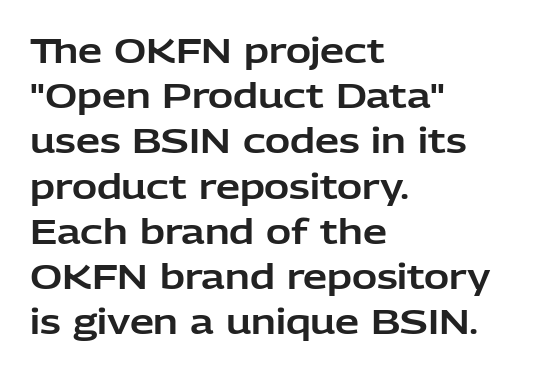
Q: Is the text italic (slanted)? A: No, it is upright.
Q: Is the typeface a serif or a sans-serif typeface? A: Sans-serif.
Q: Is the text underlined? A: No.
Q: How is the paragraph aligned? A: Left-aligned.
Q: Is the spacing between letters normal or unusually wide? A: Normal.
Q: Is the spacing between lines tight, normal or loose? A: Normal.
Q: Width (condensed, normal, or wide)? A: Normal.
Q: Stroke contrast? A: Low.
Q: x-height? A: Medium.
Q: Monospaced? A: No.
